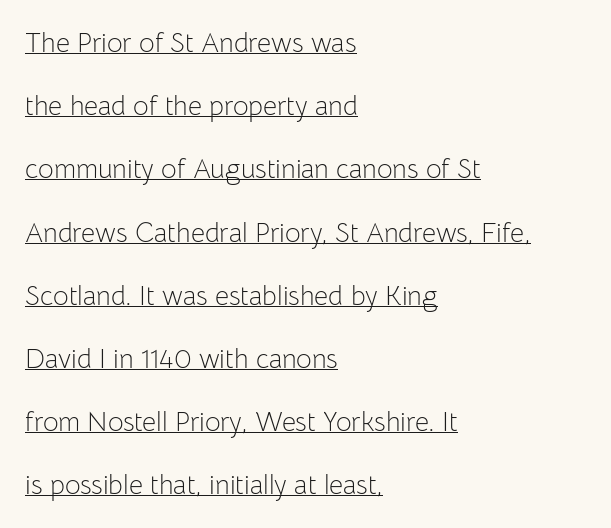
Q: Is the text bold? A: No.
Q: Is the text italic (slanted)? A: No, it is upright.
Q: Is the text underlined? A: Yes.
Q: How is the paragraph aligned? A: Left-aligned.
Q: Is the spacing between letters normal or unusually wide? A: Normal.
Q: Is the spacing between lines tight, normal or loose? A: Loose.
